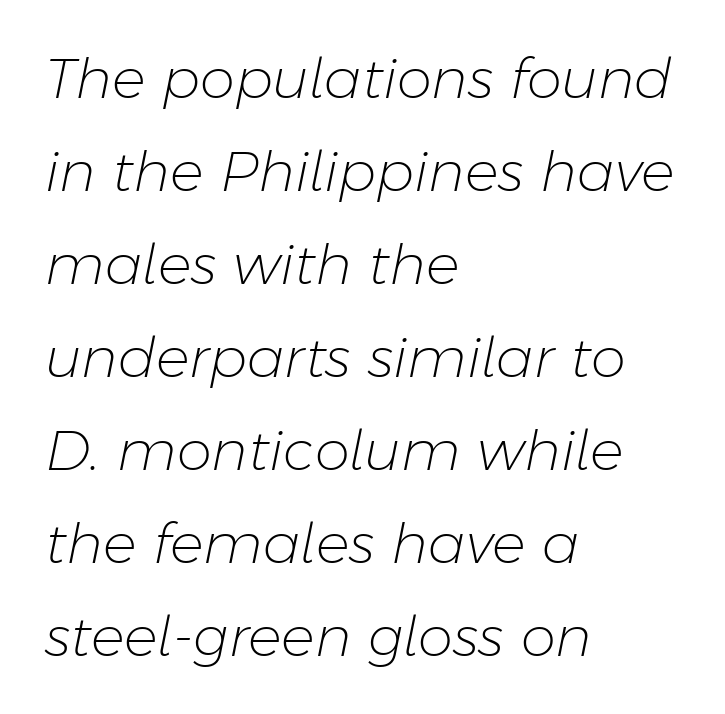
Q: Is the text bold? A: No.
Q: Is the text italic (slanted)? A: Yes, it leans right by about 11 degrees.
Q: Is the text underlined? A: No.
Q: How is the paragraph aligned? A: Left-aligned.
Q: Is the spacing between letters normal or unusually wide? A: Normal.
Q: Is the spacing between lines tight, normal or loose? A: Normal.
Q: Width (condensed, normal, or wide)? A: Normal.
Q: Stroke contrast? A: Low.
Q: x-height? A: Medium.
Q: Monospaced? A: No.
